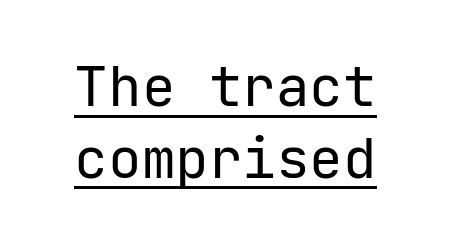
The image shows 56 px regular-weight sans-serif type, upright; set normal line spacing (1.28x), normal letter spacing, underlined; low stroke contrast and a medium x-height.
